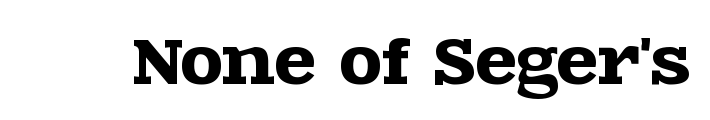
Q: Is the text italic (slanted)? A: No, it is upright.
Q: Is the typeface a serif or a sans-serif typeface? A: Serif.
Q: Is the text underlined? A: No.
Q: Is the spacing between letters normal or unusually wide? A: Normal.
Q: Width (condensed, normal, or wide)? A: Wide.
Q: x-height? A: Large.
Q: Monospaced? A: No.
